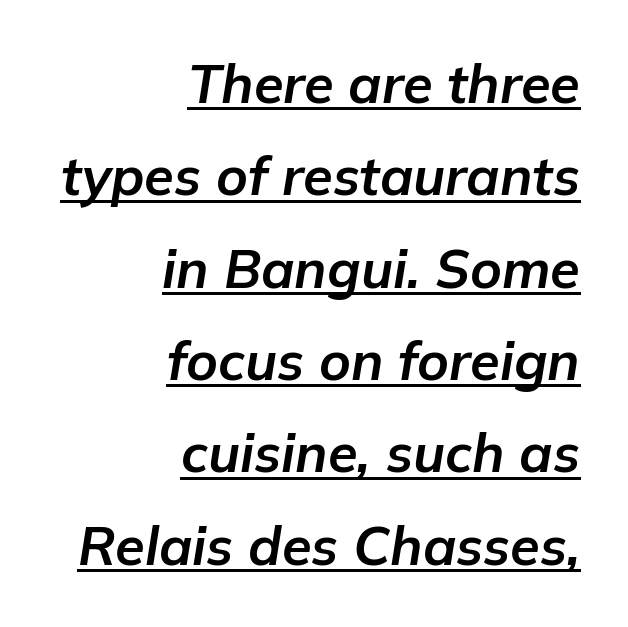
{"italic": "yes", "lean": "right", "slant_degrees": 9, "bold": "yes", "weight": "bold", "width": "normal", "stroke_contrast": "low", "x_height": "medium", "monospaced": "no", "underline": "yes", "align": "right", "line_spacing_ratio": 1.71, "letter_spacing": "normal", "letter_spacing_em": 0.0, "glyph_px": 54}
